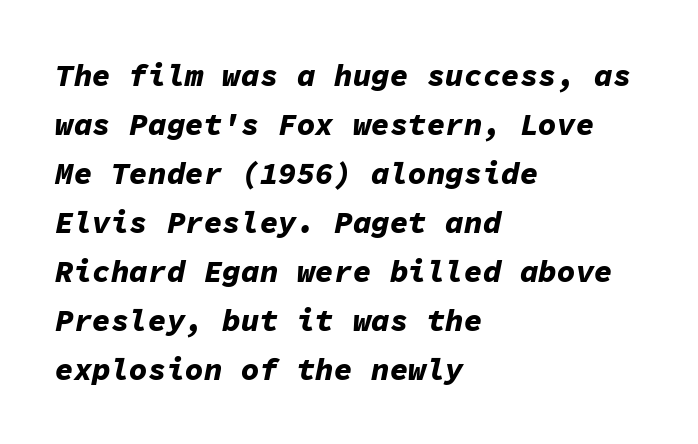
The image shows 31 px bold type, italic (leaning right), monospaced; set left-aligned, normal line spacing (1.58x), normal letter spacing, not underlined; low stroke contrast and a medium x-height.
